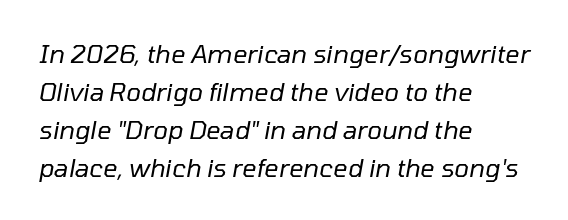
The image shows 25 px text type, italic (leaning right); set left-aligned, normal line spacing (1.52x), normal letter spacing, not underlined.
